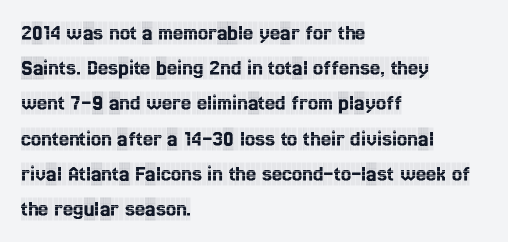
Q: Is the text italic (slanted)? A: No, it is upright.
Q: Is the text underlined? A: No.
Q: How is the paragraph aligned? A: Left-aligned.
Q: Is the spacing between letters normal or unusually wide? A: Normal.
Q: Is the spacing between lines tight, normal or loose? A: Normal.
